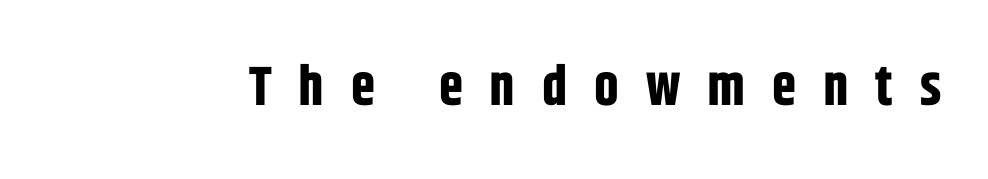
The image shows 55 px bold, condensed sans-serif type, upright; set unusually wide letter spacing (+0.49 em), not underlined; low stroke contrast and a large x-height.
